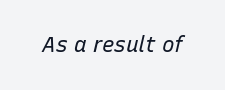
The image shows 21 px text type, italic (leaning right); set normal letter spacing, not underlined.
